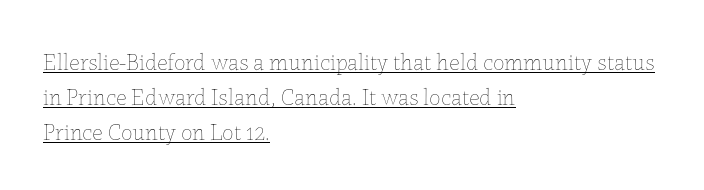
The image shows 23 px text type, upright; set left-aligned, normal line spacing (1.52x), normal letter spacing, underlined.
